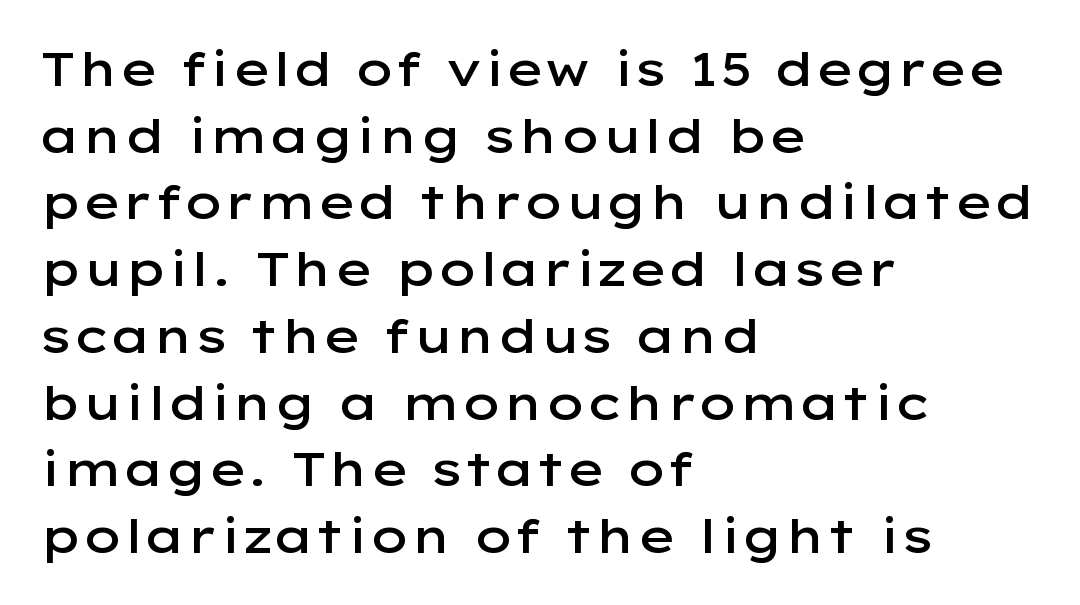
{"serif": "no", "italic": "no", "bold": "semi", "weight": "semibold", "width": "wide", "stroke_contrast": "low", "x_height": "medium", "monospaced": "no", "underline": "no", "align": "left", "line_spacing": "normal", "line_spacing_ratio": 1.42, "letter_spacing": "normal", "letter_spacing_em": 0.0, "glyph_px": 47}
